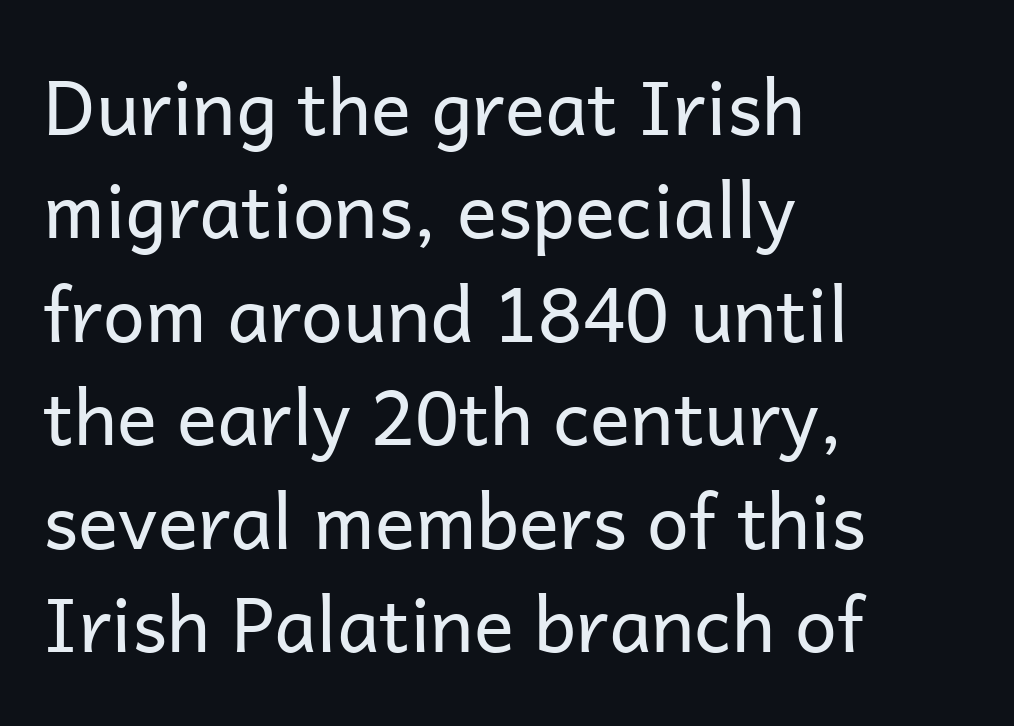
{"serif": "no", "italic": "no", "bold": "no", "weight": "regular", "width": "normal", "stroke_contrast": "low", "x_height": "medium", "monospaced": "no", "underline": "no", "align": "left", "line_spacing": "normal", "line_spacing_ratio": 1.38, "letter_spacing": "normal", "letter_spacing_em": 0.0, "glyph_px": 75}
